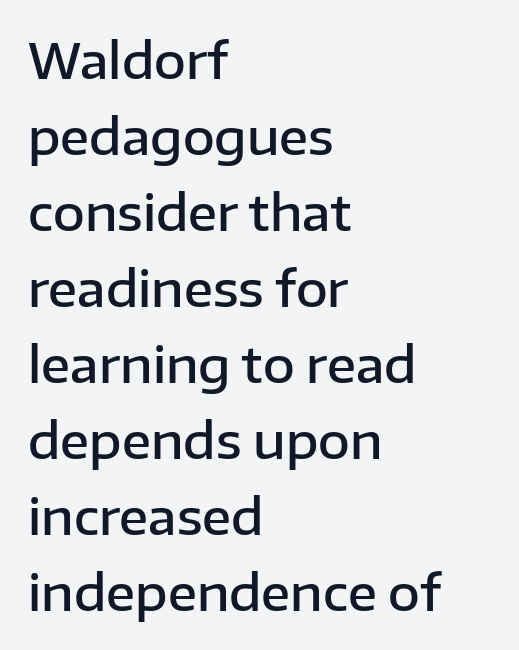
The face used here is proportionally spaced, like ordinary book or web type. Reading down the block, your eye returns to a fixed left position each line. Reading down the column, the eye jumps a familiar distance to each next line. Decoration check: the copy has no underline.
